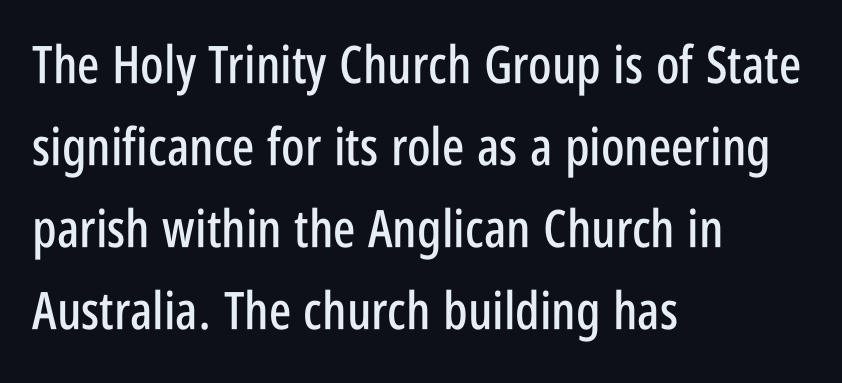
Alignment: flush left. Nobody drew a line under any word here. The letters carry no serifs — their stems end cleanly without finishing strokes. This sample has the flowing, uneven cadence of proportional lettering. One glance says typical: line gaps are just what's usual. Caption: standard tracking, unaltered.
